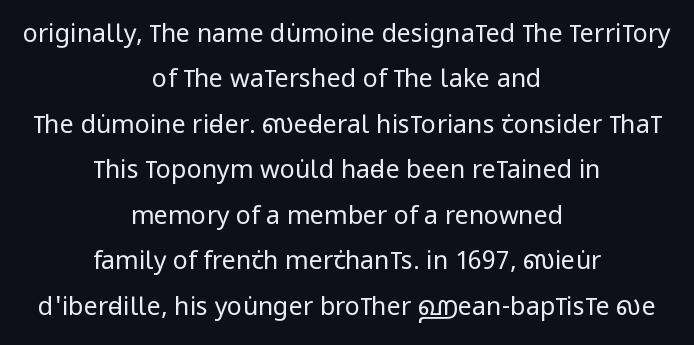
Check the space under the baseline: it is left empty. Heaviness? Minimal to ordinary, like unemphasized prose. Compared with a flush-left layout, this one balances lines on the center instead. What stands out about the letter spacing? Nothing — it is the standard amount. Do the letters lean? They stand straight.
